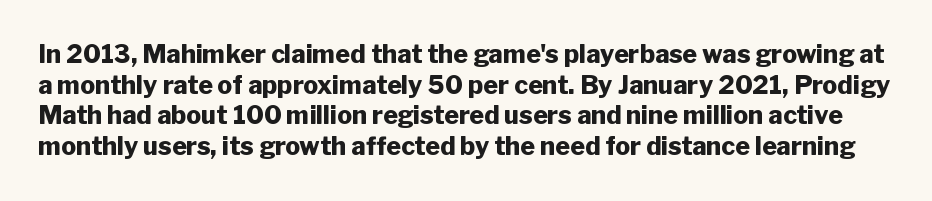
The image shows 25 px bold type, upright; set line spacing 1.23x, normal letter spacing, not underlined.
